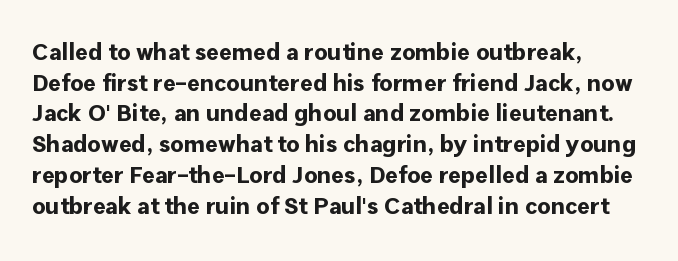
The image shows 24 px bold type, upright; set left-aligned, normal line spacing (1.28x), normal letter spacing, not underlined.
